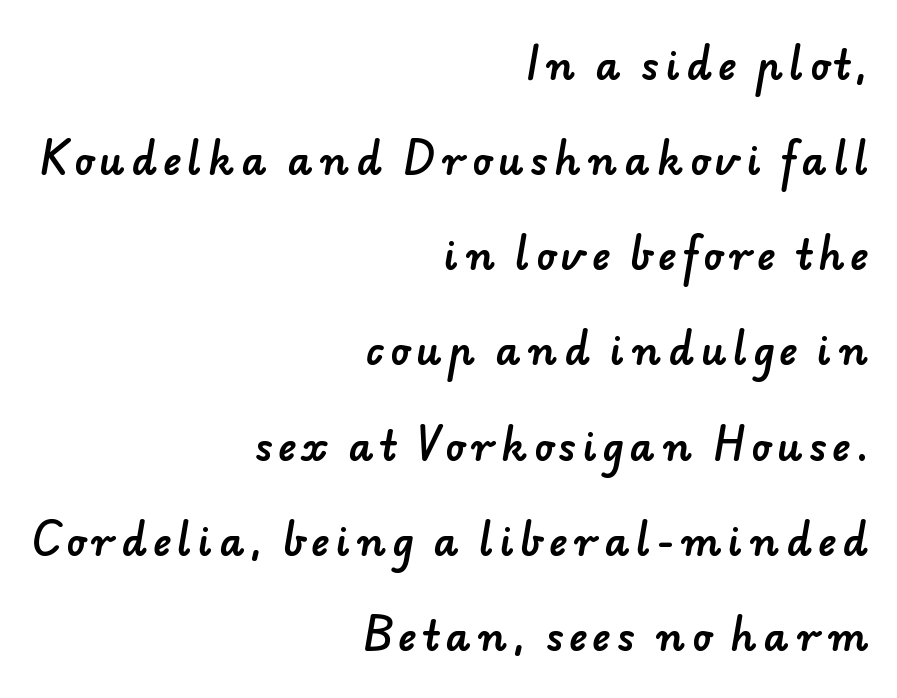
The image shows 39 px sans-serif type; set right-aligned, loose line spacing (2.44x), not underlined; low stroke contrast and a small x-height.
